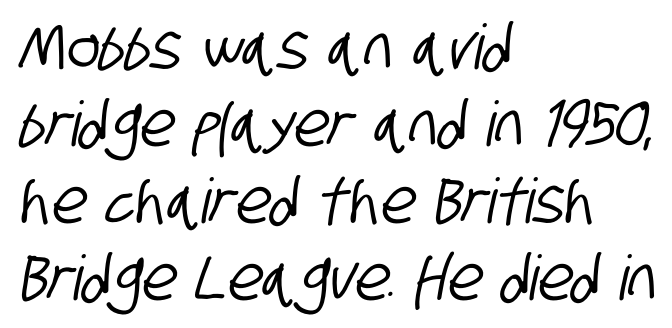
Q: Is the typeface a serif or a sans-serif typeface? A: Sans-serif.
Q: Is the text underlined? A: No.
Q: How is the paragraph aligned? A: Left-aligned.
Q: Is the spacing between letters normal or unusually wide? A: Normal.
Q: Width (condensed, normal, or wide)? A: Condensed.
Q: Stroke contrast? A: Low.
Q: x-height? A: Large.
Q: Monospaced? A: No.
